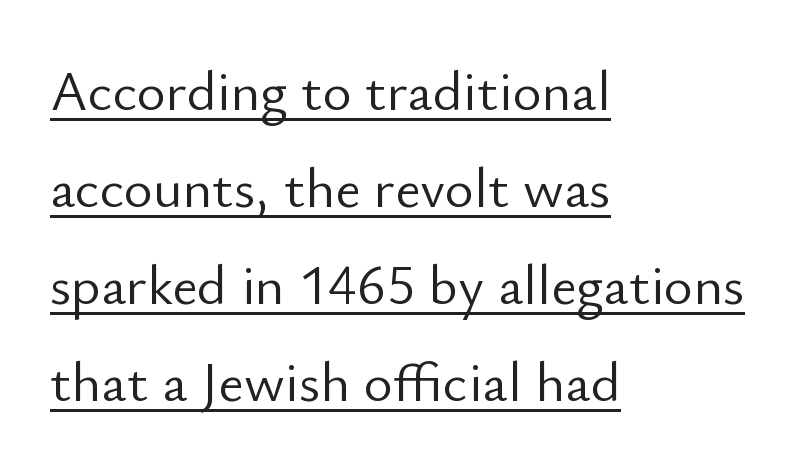
{"serif": "no", "italic": "no", "bold": "no", "weight": "light", "width": "normal", "stroke_contrast": "low", "x_height": "small", "monospaced": "no", "underline": "yes", "align": "left", "line_spacing_ratio": 1.73, "letter_spacing": "normal", "letter_spacing_em": 0.0, "glyph_px": 56}
